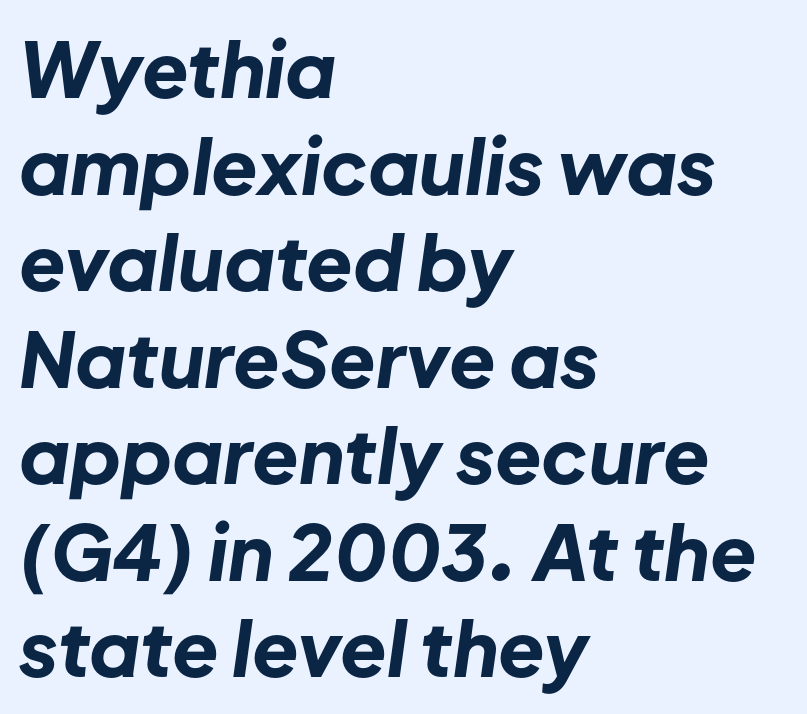
The image shows 76 px bold type, italic (leaning right); set left-aligned, normal line spacing (1.27x), normal letter spacing, not underlined; low stroke contrast and a medium x-height.
